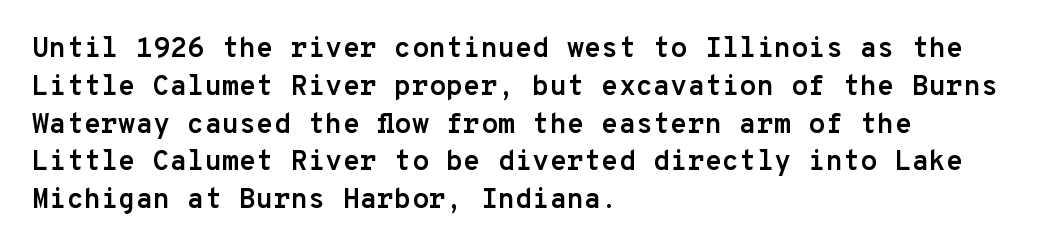
These lines are set flush left with a ragged right edge. The designer left line spacing at the default. The passage shown is not underscored anywhere. The type is set solid horizontally, with unmodified tracking.
